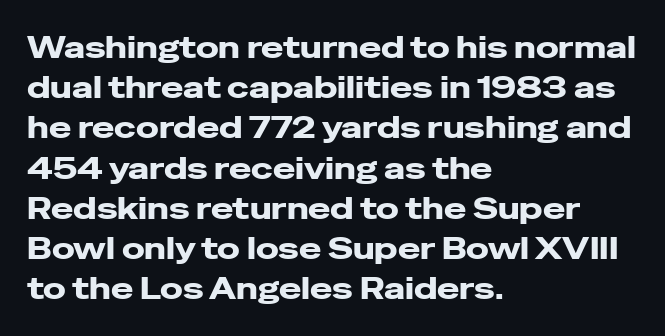
{"serif": "no", "italic": "no", "width": "wide", "stroke_contrast": "low", "x_height": "medium", "monospaced": "no", "underline": "no", "align": "left", "line_spacing": "normal", "line_spacing_ratio": 1.34, "letter_spacing": "normal", "letter_spacing_em": 0.0, "glyph_px": 30}
